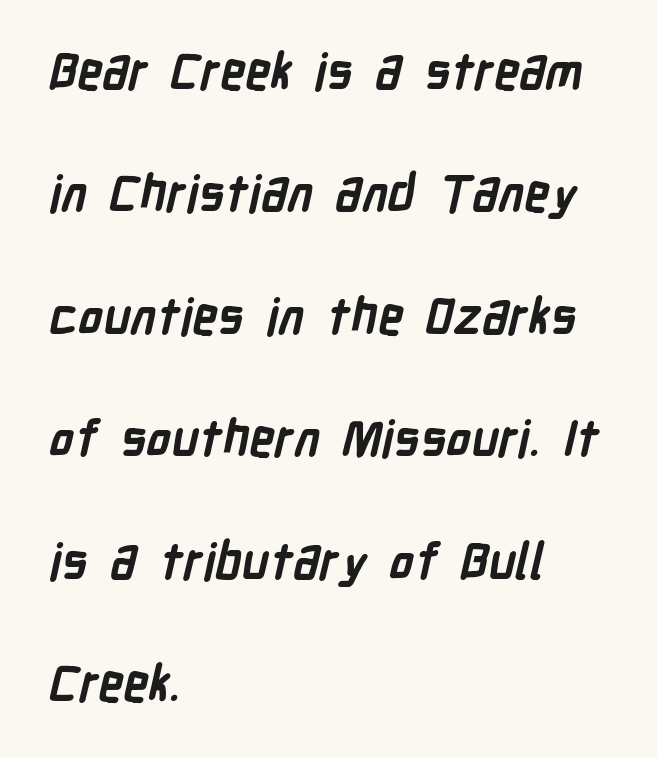
{"serif": "no", "bold": "yes", "weight": "semibold", "width": "condensed", "stroke_contrast": "low", "x_height": "medium", "monospaced": "no", "underline": "no", "align": "left", "line_spacing": "loose", "line_spacing_ratio": 2.45, "letter_spacing": "normal", "letter_spacing_em": 0.0, "glyph_px": 50}
